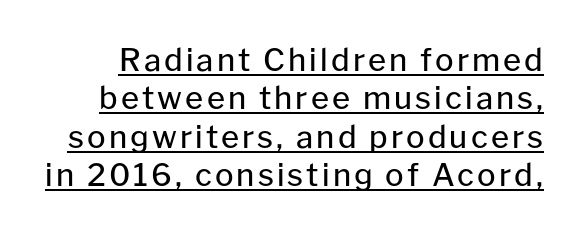
In terms of letterform style, serifs are entirely absent. Posture: straight, roman, zero tilt. Do the characters align in a grid? No, the font is proportional. The rendering uses the underline text-decoration. Stroke thickness stays within the range of a standard reading face or lighter.
